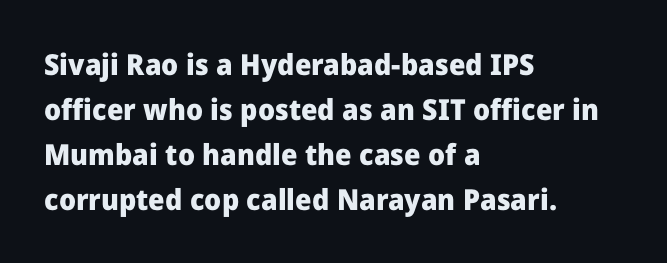
The image shows 29 px heavy sans-serif type, upright; set left-aligned, normal line spacing (1.55x), normal letter spacing, not underlined; low stroke contrast and a medium x-height.
